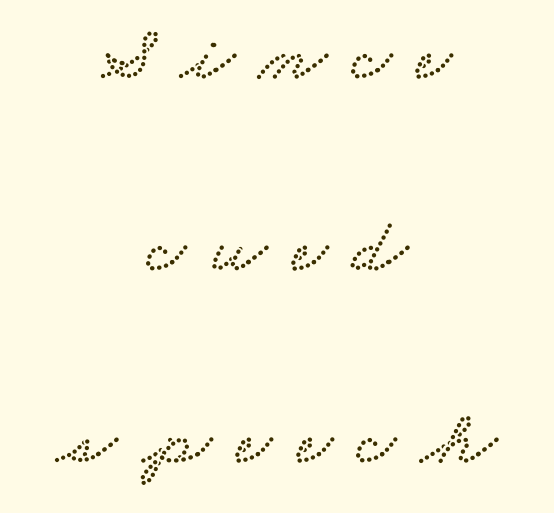
The image shows 78 px wide serif type; set centered, loose line spacing (2.46x), unusually wide letter spacing (+0.32 em), not underlined; low stroke contrast and a small x-height.
